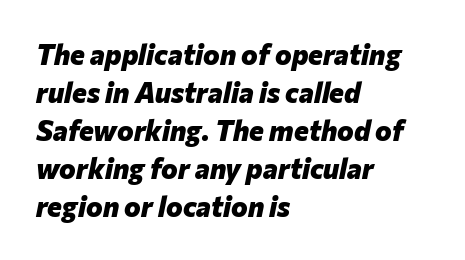
The image shows 28 px heavy type, italic (leaning right); set left-aligned, normal line spacing (1.36x), normal letter spacing, not underlined; low stroke contrast and a medium x-height.
